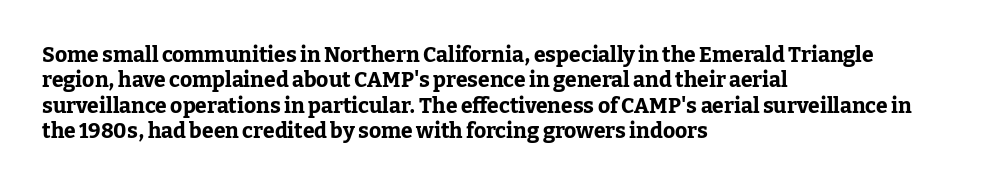
The image shows 21 px bold type, upright; set left-aligned, line spacing 1.21x, normal letter spacing, not underlined.
